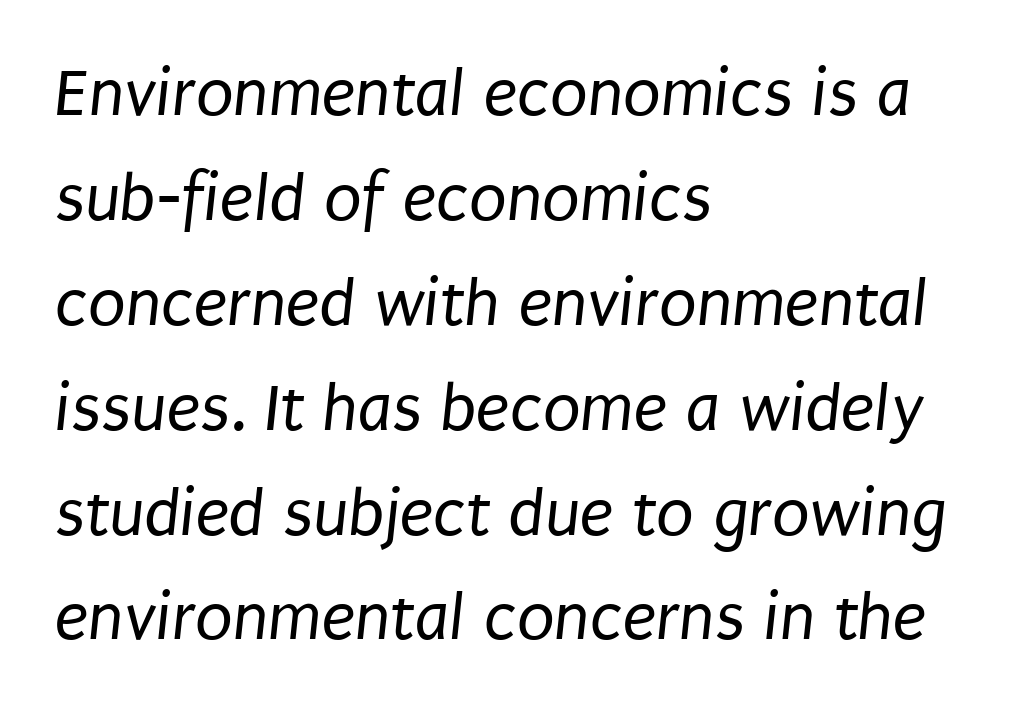
Glyph-to-glyph distance matches everyday printed text. Is this a sans? Yes — the strokes have no serifs. A typesetter would call this proportional, since set widths differ per character. The compositor pushed each line to the left boundary. Vertically, the passage feels balanced, rows spaced as you'd expect.
